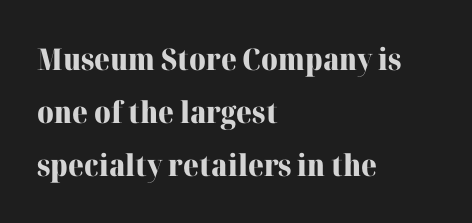
The letterforms sit shoulder to shoulder at normal distance. The typesetting leans heavy: a genuine bold. The compositor pushed each line to the left boundary. Each row of text sits above clean, open space.
